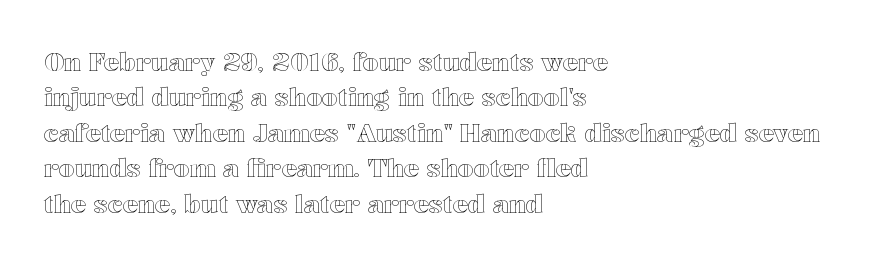
The line texture is even and compact thanks to regular tracking. Glance below the letters and you will spot only blank space. It's the straight-up-and-down kind of type. Each line starts at the same left margin while the right side varies. Reading down the column, the eye jumps a familiar distance to each next line.
